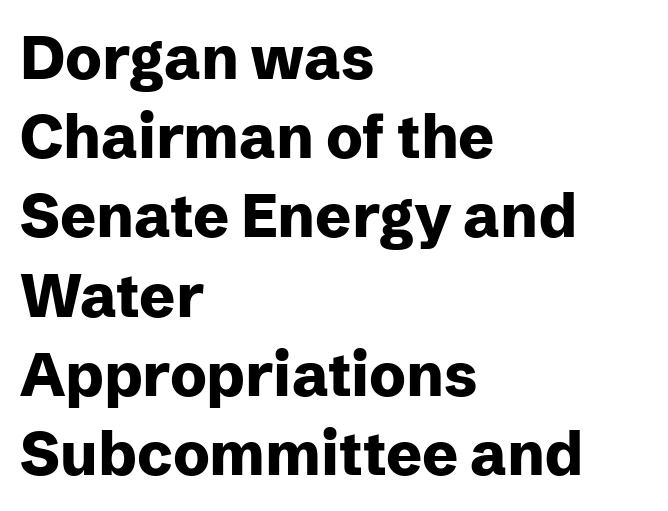
Q: Is the text bold? A: Yes.
Q: Is the text italic (slanted)? A: No, it is upright.
Q: Is the typeface a serif or a sans-serif typeface? A: Sans-serif.
Q: Is the text underlined? A: No.
Q: How is the paragraph aligned? A: Left-aligned.
Q: Is the spacing between letters normal or unusually wide? A: Normal.
Q: Is the spacing between lines tight, normal or loose? A: Normal.
Q: Width (condensed, normal, or wide)? A: Normal.
Q: Stroke contrast? A: Low.
Q: x-height? A: Medium.
Q: Monospaced? A: No.
